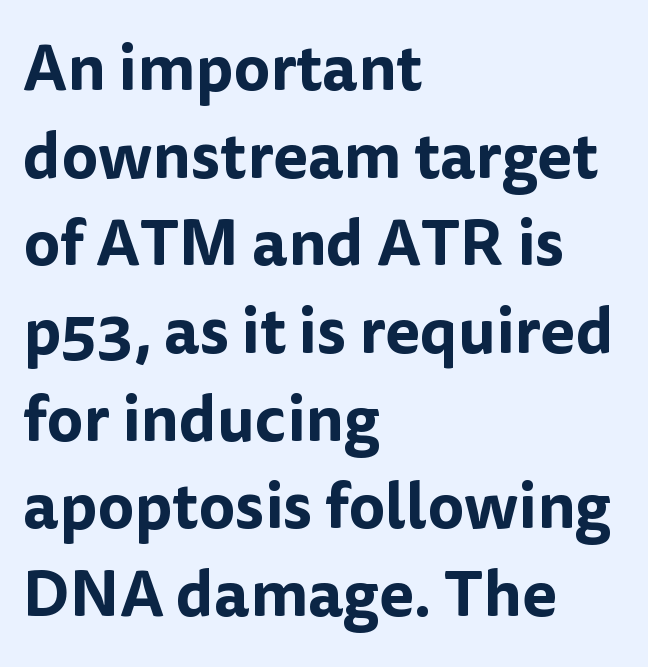
{"serif": "no", "italic": "no", "width": "normal", "stroke_contrast": "low", "x_height": "medium", "monospaced": "no", "underline": "no", "align": "left", "line_spacing": "normal", "line_spacing_ratio": 1.37, "letter_spacing": "normal", "letter_spacing_em": 0.0, "glyph_px": 64}
